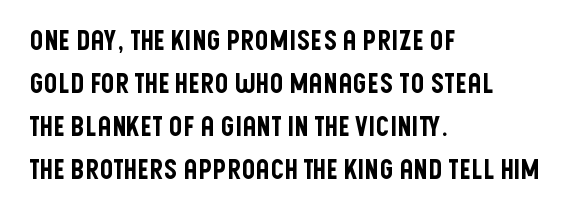
Notice how descenders clear the ascenders below comfortably — that's standard leading. Rendered with straight, roman letterforms. These lines keep a tight, regular rhythm from letter to letter. Only glyphs here, with clear space below each row. Line beginnings align vertically; line endings do not.
